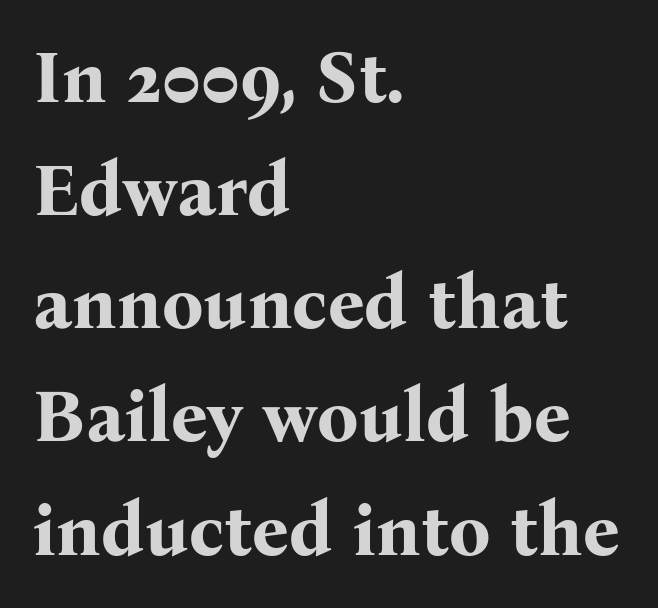
In terms of posture, this sample is upright. Old-style or modern, the face here clearly has serifs. Think of a printed novel: that variable character pitch is what you see here. Glance below the letters and you will spot only blank space. Reading down the column, the eye jumps a familiar distance to each next line. You could call the tracking neutral — neither tight nor loose.
